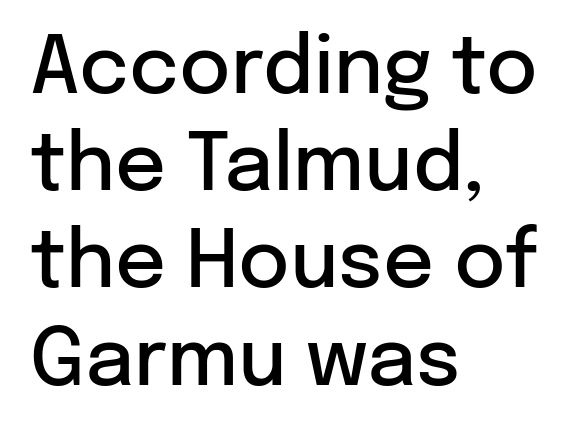
The image shows 79 px semibold sans-serif type, upright; set left-aligned, line spacing 1.23x, normal letter spacing, not underlined; low stroke contrast and a medium x-height.
